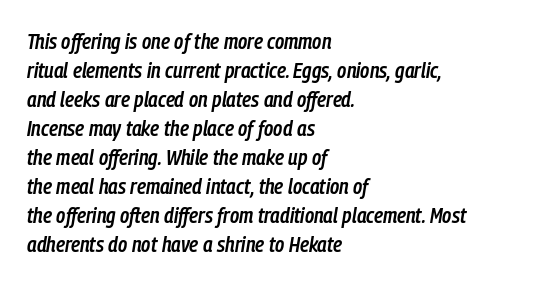
{"italic": "yes", "lean": "right", "slant_degrees": 9, "bold": "semi", "underline": "no", "align": "left", "line_spacing": "normal", "line_spacing_ratio": 1.32, "letter_spacing": "normal", "letter_spacing_em": 0.0, "glyph_px": 22}
